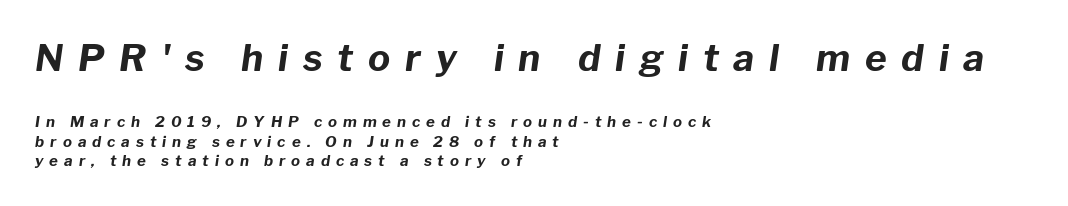
The image shows 37 px bold type, italic (leaning right); set left-aligned, normal line spacing (1.29x), unusually wide letter spacing (+0.4 em), not underlined; the first (top) block is 2.47x larger; low stroke contrast and a medium x-height.
